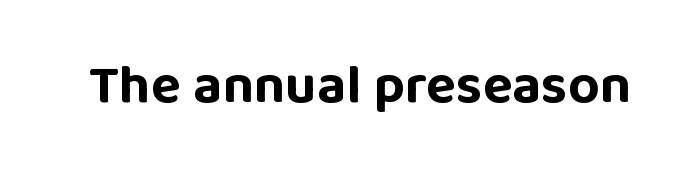
The image shows 55 px bold sans-serif type, upright; set normal letter spacing, not underlined; low stroke contrast and a large x-height.
